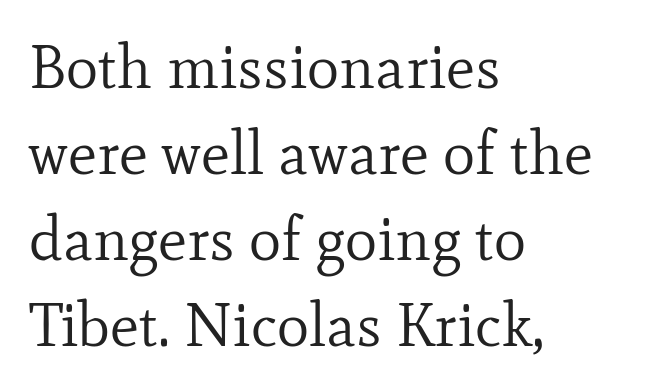
{"serif": "yes", "italic": "no", "bold": "no", "weight": "regular", "width": "normal", "stroke_contrast": "low", "x_height": "small", "monospaced": "no", "underline": "no", "align": "left", "line_spacing": "normal", "line_spacing_ratio": 1.41, "letter_spacing": "normal", "letter_spacing_em": 0.0, "glyph_px": 61}
